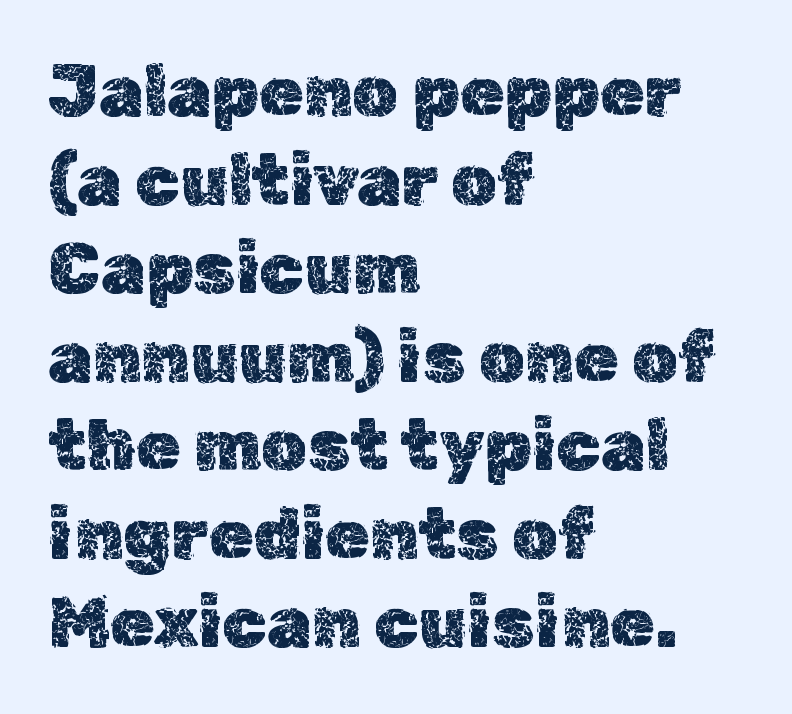
The image shows 72 px text type, upright; set left-aligned, line spacing 1.23x, normal letter spacing, not underlined; a medium x-height.
